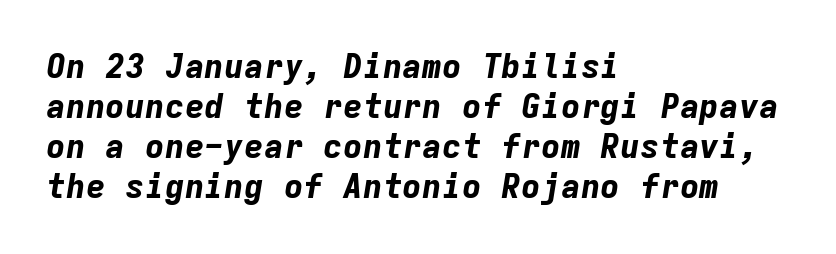
Check the space under the baseline: it is left empty. Italic: yes, the glyphs are oblique. This sample is left-justified, so line endings fall wherever the words run out. Does the weight exceed regular? Yes, all the way to bold. Honestly, the letter spacing is just normal — you wouldn't notice it. Note the uniform advance width — an 'i' takes as much space as an 'm'.
